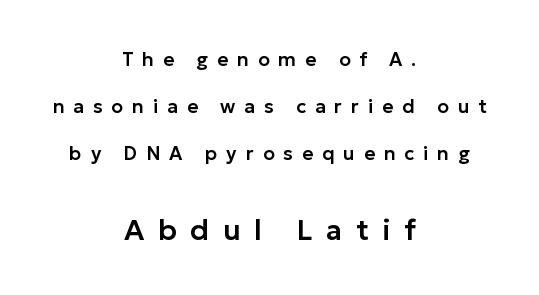
The setting favours the middle, as headings and verse often do. Think of a printed novel: that variable character pitch is what you see here. Descender tails drop into unmarked territory. A roman cut, with each character standing at attention.
